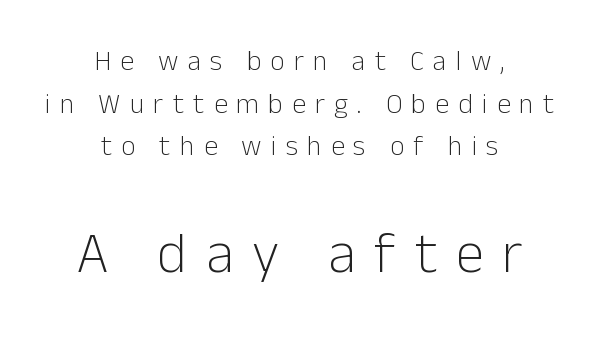
Q: Is the text bold? A: No.
Q: Is the text italic (slanted)? A: No, it is upright.
Q: Is the typeface a serif or a sans-serif typeface? A: Sans-serif.
Q: Is the text underlined? A: No.
Q: How is the paragraph aligned? A: Centered.
Q: Is the spacing between letters normal or unusually wide? A: Unusually wide.
Q: Is the spacing between lines tight, normal or loose? A: Normal.
Q: Which block of text is set in a larger size, the first (top) or the second (bottom)? A: The second (bottom) one.
Q: Width (condensed, normal, or wide)? A: Normal.
Q: Stroke contrast? A: Low.
Q: x-height? A: Medium.
Q: Monospaced? A: No.
